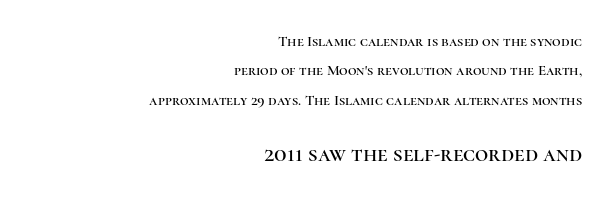
The image shows 23 px text type, upright; set right-aligned, loose line spacing (1.96x), normal letter spacing, not underlined; the second (bottom) block is 1.53x larger.
